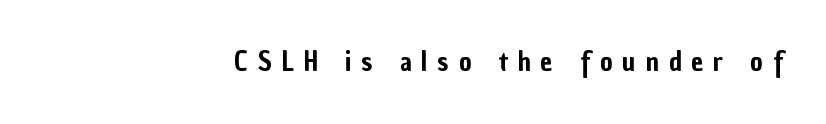
Q: Is the text italic (slanted)? A: No, it is upright.
Q: Is the text underlined? A: No.
Q: How is the paragraph aligned? A: Right-aligned.
Q: Is the spacing between letters normal or unusually wide? A: Unusually wide.
